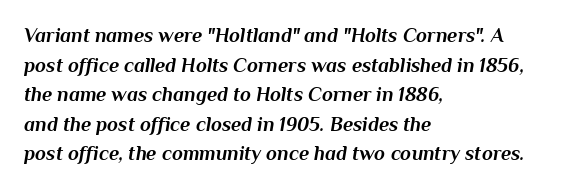
{"italic": "yes", "lean": "right", "slant_degrees": 10, "bold": "yes", "underline": "no", "align": "left", "line_spacing": "normal", "line_spacing_ratio": 1.48, "letter_spacing": "normal", "letter_spacing_em": 0.0, "glyph_px": 20}
